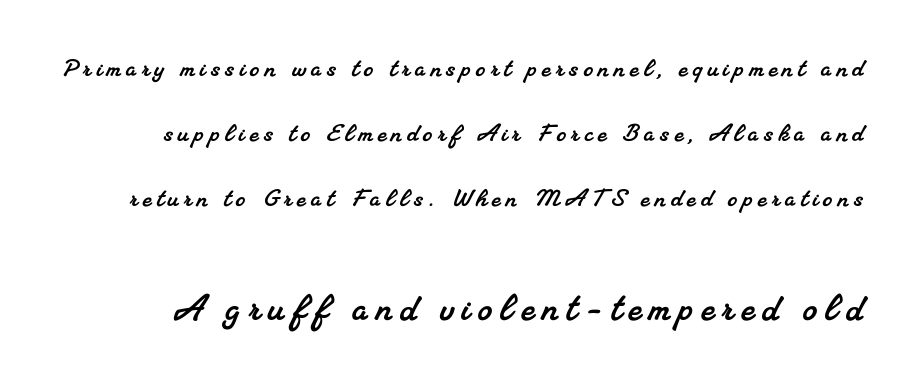
The image shows 45 px serif type; set loose line spacing (2.16x), not underlined; the second (bottom) block is 1.5x larger; medium stroke contrast and a small x-height.
